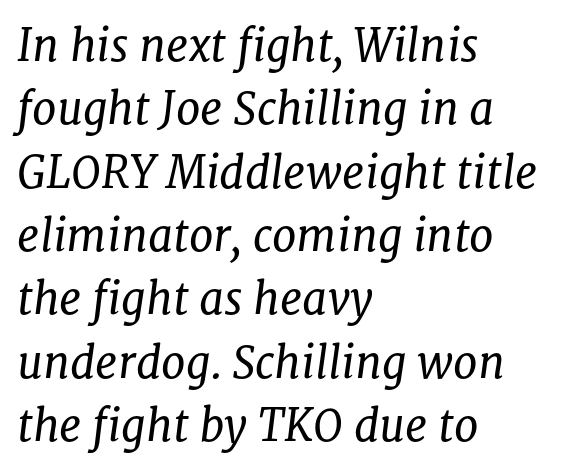
{"serif": "yes", "italic": "yes", "lean": "right", "slant_degrees": 8, "bold": "no", "weight": "regular", "width": "normal", "stroke_contrast": "low", "x_height": "medium", "monospaced": "no", "underline": "no", "align": "left", "line_spacing": "normal", "line_spacing_ratio": 1.44, "letter_spacing": "normal", "letter_spacing_em": 0.0, "glyph_px": 44}
